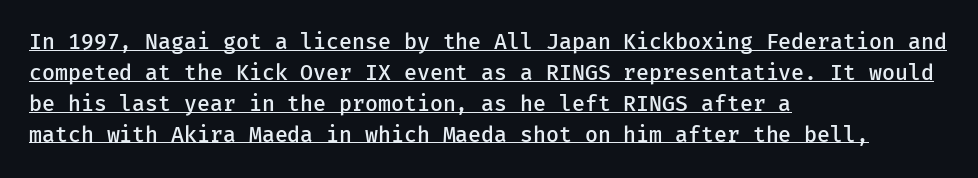
Q: Is the text bold? A: Semi-bold.
Q: Is the text italic (slanted)? A: No, it is upright.
Q: Is the text underlined? A: Yes.
Q: How is the paragraph aligned? A: Left-aligned.
Q: Is the spacing between letters normal or unusually wide? A: Normal.
Q: Is the spacing between lines tight, normal or loose? A: Normal.
